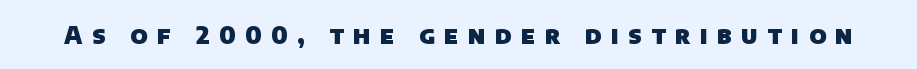
{"bold": "yes", "underline": "no", "letter_spacing": "wide", "letter_spacing_em": 0.39, "glyph_px": 24}
